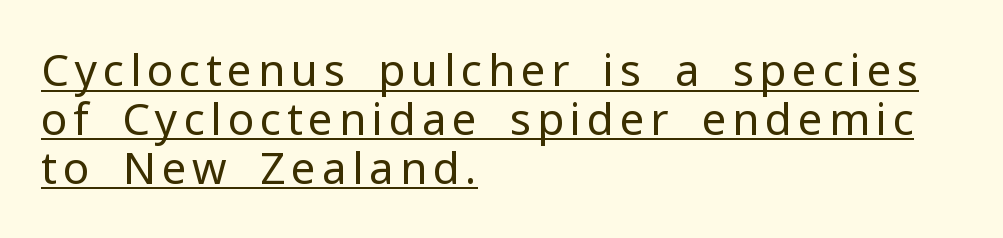
Q: Is the text bold? A: No.
Q: Is the text italic (slanted)? A: No, it is upright.
Q: Is the typeface a serif or a sans-serif typeface? A: Sans-serif.
Q: Is the text underlined? A: Yes.
Q: How is the paragraph aligned? A: Left-aligned.
Q: Is the spacing between lines tight, normal or loose? A: Tight.
Q: Width (condensed, normal, or wide)? A: Normal.
Q: Stroke contrast? A: Low.
Q: x-height? A: Medium.
Q: Monospaced? A: No.
